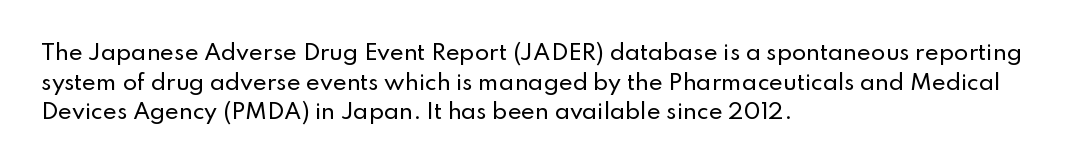
Q: Is the text italic (slanted)? A: No, it is upright.
Q: Is the text underlined? A: No.
Q: How is the paragraph aligned? A: Left-aligned.
Q: Is the spacing between letters normal or unusually wide? A: Normal.
Q: Is the spacing between lines tight, normal or loose? A: Normal.
